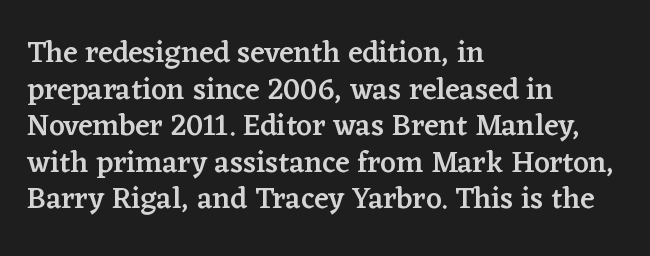
The face used here is rendered with its standard letterfit. A typesetter would call this proportional, since set widths differ per character. All the whitespace from short lines collects on the right. Every stem runs plumb, perpendicular to the baseline.
